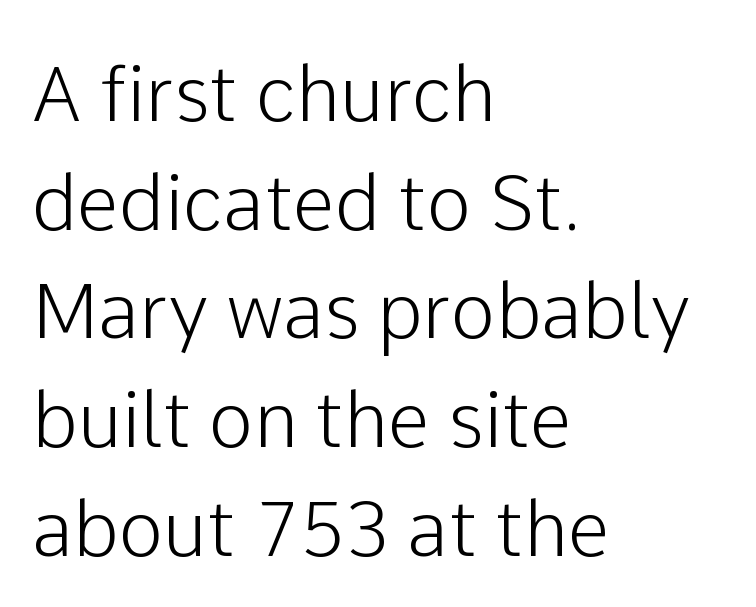
Q: Is the text italic (slanted)? A: No, it is upright.
Q: Is the typeface a serif or a sans-serif typeface? A: Sans-serif.
Q: Is the text underlined? A: No.
Q: How is the paragraph aligned? A: Left-aligned.
Q: Is the spacing between letters normal or unusually wide? A: Normal.
Q: Is the spacing between lines tight, normal or loose? A: Normal.
Q: Width (condensed, normal, or wide)? A: Normal.
Q: Stroke contrast? A: Low.
Q: x-height? A: Medium.
Q: Monospaced? A: No.
